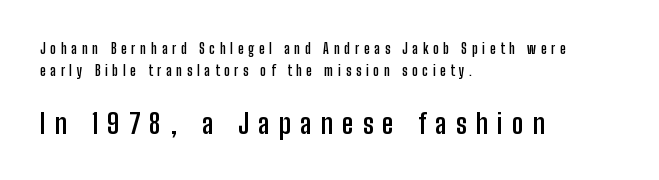
The image shows 28 px semibold, condensed sans-serif type, upright; set left-aligned, normal line spacing (1.55x), unusually wide letter spacing (+0.33 em), not underlined; the second (bottom) block is 2.0x larger; low stroke contrast and a medium x-height.
